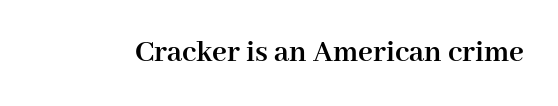
Q: Is the text bold? A: Yes.
Q: Is the text italic (slanted)? A: No, it is upright.
Q: Is the typeface a serif or a sans-serif typeface? A: Serif.
Q: Is the text underlined? A: No.
Q: Is the spacing between letters normal or unusually wide? A: Normal.
Q: Width (condensed, normal, or wide)? A: Normal.
Q: Stroke contrast? A: High.
Q: x-height? A: Medium.
Q: Monospaced? A: No.
